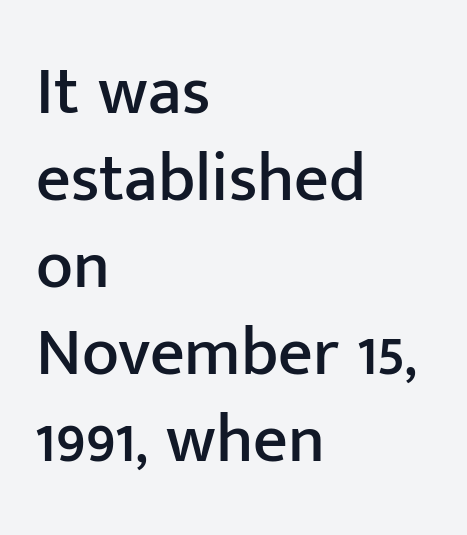
{"serif": "no", "italic": "no", "width": "normal", "stroke_contrast": "low", "x_height": "medium", "monospaced": "no", "underline": "no", "align": "left", "line_spacing": "normal", "line_spacing_ratio": 1.28, "letter_spacing": "normal", "letter_spacing_em": 0.0, "glyph_px": 68}
